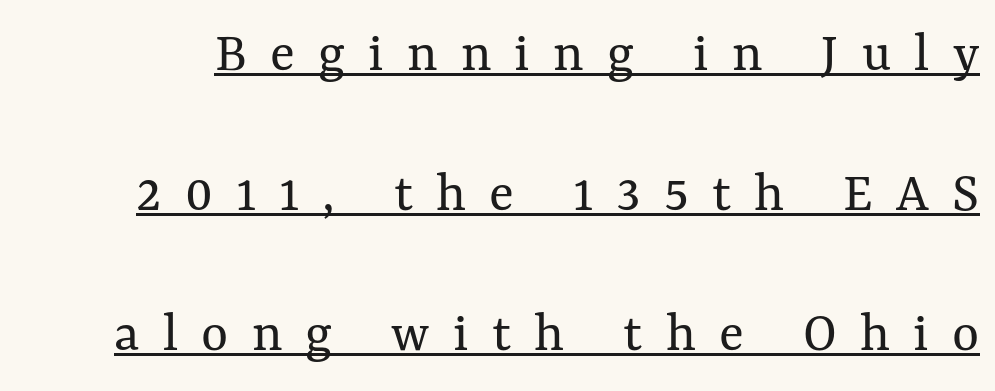
{"italic": "no", "bold": "no", "weight": "regular", "width": "normal", "stroke_contrast": "medium", "x_height": "medium", "monospaced": "no", "underline": "yes", "line_spacing": "loose", "line_spacing_ratio": 2.41, "letter_spacing": "wide", "letter_spacing_em": 0.4, "glyph_px": 58}
